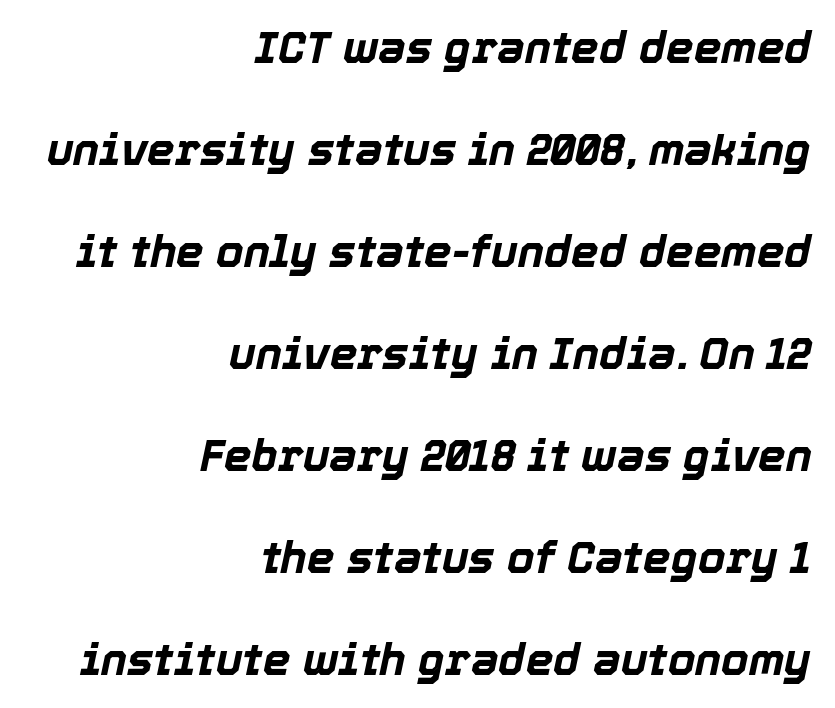
Q: Is the text bold? A: Yes.
Q: Is the text italic (slanted)? A: Yes, it leans right by about 12 degrees.
Q: Is the text underlined? A: No.
Q: How is the paragraph aligned? A: Right-aligned.
Q: Is the spacing between letters normal or unusually wide? A: Normal.
Q: Is the spacing between lines tight, normal or loose? A: Loose.
Q: Width (condensed, normal, or wide)? A: Normal.
Q: x-height? A: Medium.
Q: Monospaced? A: No.
